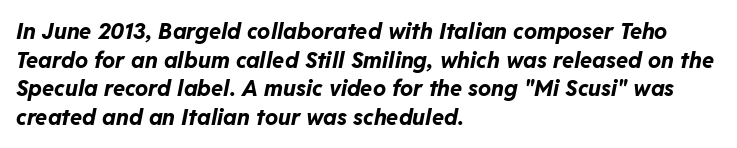
If you measured baseline to baseline, you'd find a middling distance. Words appear dense and cohesive because spacing is normal. These lines stack with their left ends in a neat column. Bare-footed words on every line. Would a proofreader flag this as italicized? Yes.
